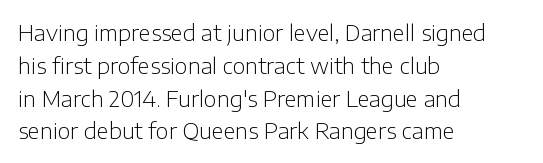
{"italic": "no", "bold": "no", "underline": "no", "align": "left", "line_spacing": "normal", "line_spacing_ratio": 1.49, "letter_spacing": "normal", "letter_spacing_em": 0.0, "glyph_px": 22}
